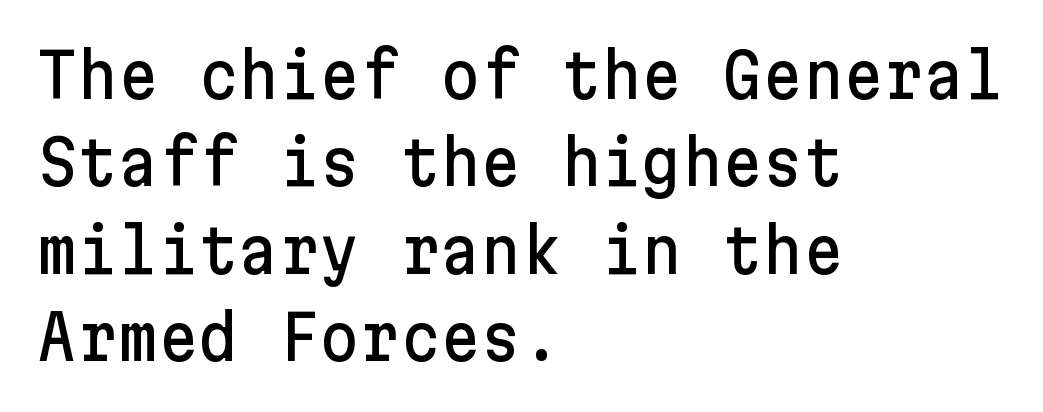
{"serif": "no", "italic": "no", "width": "normal", "stroke_contrast": "low", "x_height": "medium", "underline": "no", "align": "left", "line_spacing": "normal", "line_spacing_ratio": 1.41, "letter_spacing": "normal", "letter_spacing_em": 0.0, "glyph_px": 62}
